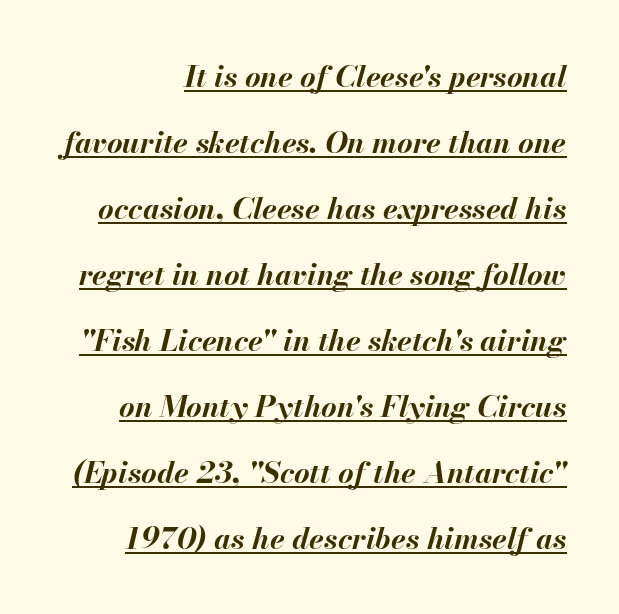
Do the characters align in a grid? No, the font is proportional. The specimen reads as italic at a glance. This block would shrink considerably if given ordinary leading; it's expanded now. Underlined type. There is no visible air inserted between adjacent glyphs. The strokes are fattened all the way to bold.
